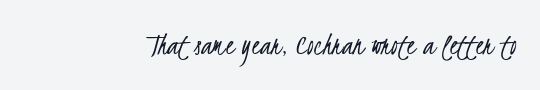
{"serif": "no", "bold": "no", "weight": "light", "width": "condensed", "stroke_contrast": "low", "x_height": "small", "monospaced": "no", "underline": "no", "align": "right", "letter_spacing": "normal", "letter_spacing_em": 0.0, "glyph_px": 33}
